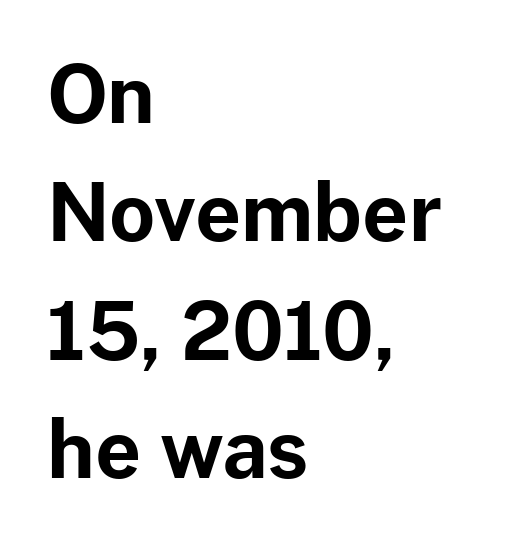
The image shows 79 px bold sans-serif type, upright; set left-aligned, normal line spacing (1.5x), normal letter spacing, not underlined; low stroke contrast and a medium x-height.
